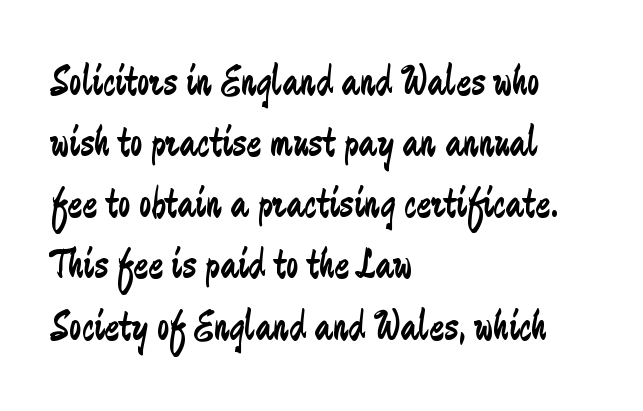
{"serif": "no", "bold": "no", "weight": "regular", "width": "condensed", "stroke_contrast": "low", "x_height": "small", "monospaced": "no", "underline": "no", "align": "left", "line_spacing": "normal", "line_spacing_ratio": 1.39, "letter_spacing": "normal", "letter_spacing_em": 0.0, "glyph_px": 44}
